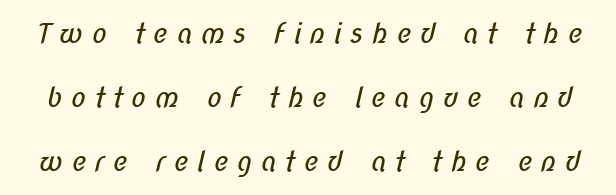
{"serif": "no", "bold": "no", "weight": "regular", "width": "condensed", "stroke_contrast": "low", "x_height": "medium", "monospaced": "no", "underline": "no", "line_spacing": "loose", "line_spacing_ratio": 2.29, "letter_spacing": "wide", "letter_spacing_em": 0.29, "glyph_px": 28}
